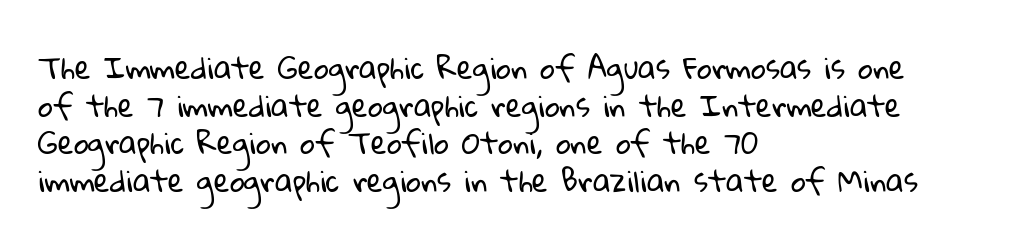
{"serif": "no", "bold": "no", "weight": "regular", "width": "normal", "stroke_contrast": "low", "x_height": "medium", "monospaced": "no", "underline": "no", "align": "left", "line_spacing": "normal", "line_spacing_ratio": 1.3, "letter_spacing": "normal", "letter_spacing_em": 0.0, "glyph_px": 29}
